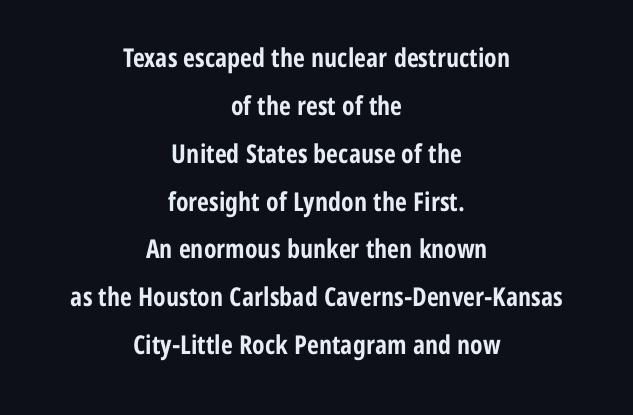
When letters stand straight like this, we call the style roman or upright. Each glyph is drawn with heavy, bold strokes. The words here are not underlined. One-word summary of the alignment: center.
